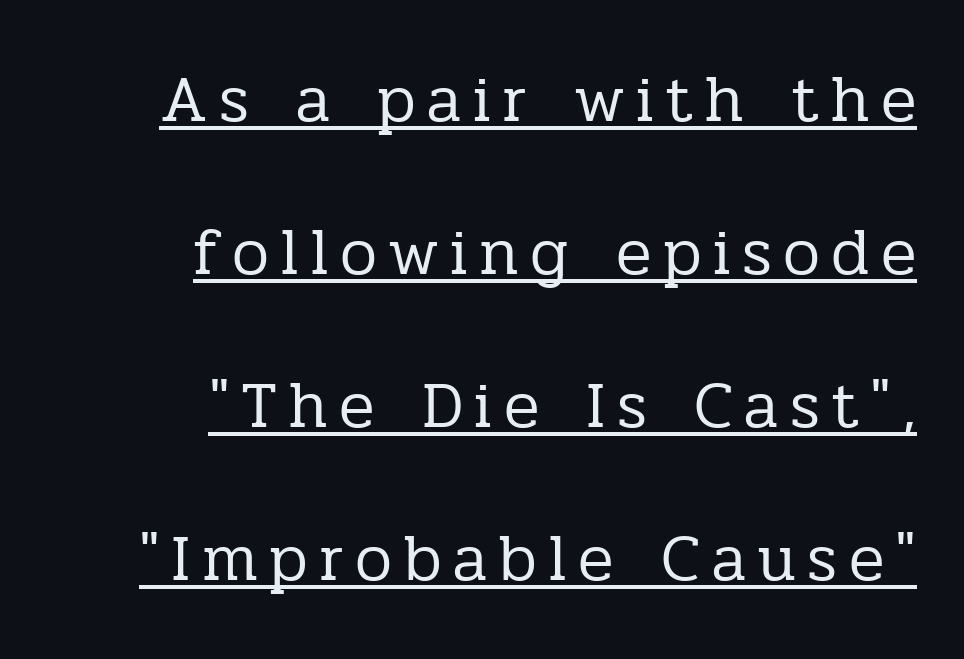
Q: Is the text bold? A: No.
Q: Is the text italic (slanted)? A: No, it is upright.
Q: Is the typeface a serif or a sans-serif typeface? A: Serif.
Q: Is the text underlined? A: Yes.
Q: How is the paragraph aligned? A: Right-aligned.
Q: Is the spacing between lines tight, normal or loose? A: Loose.
Q: Width (condensed, normal, or wide)? A: Normal.
Q: Stroke contrast? A: Low.
Q: x-height? A: Medium.
Q: Monospaced? A: No.
